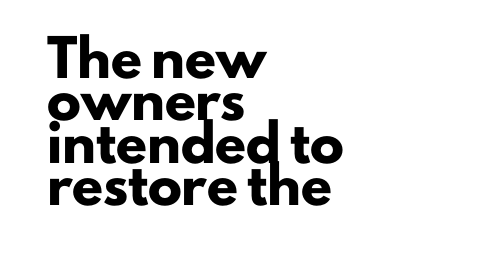
Notice how the stems are strictly vertical — no italics here. Students, note that the glyphs here touch the page at normal intervals. The paragraph has a hard left edge and a soft right edge. I'd call this a sans setting — the letters go barefoot. Weight check: bold — yes, fully.
